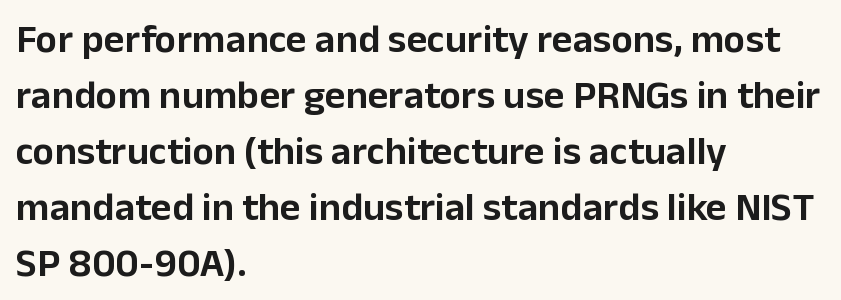
Q: Is the text italic (slanted)? A: No, it is upright.
Q: Is the typeface a serif or a sans-serif typeface? A: Sans-serif.
Q: Is the text underlined? A: No.
Q: How is the paragraph aligned? A: Left-aligned.
Q: Is the spacing between letters normal or unusually wide? A: Normal.
Q: Is the spacing between lines tight, normal or loose? A: Normal.
Q: Width (condensed, normal, or wide)? A: Normal.
Q: Stroke contrast? A: Low.
Q: x-height? A: Medium.
Q: Monospaced? A: No.
